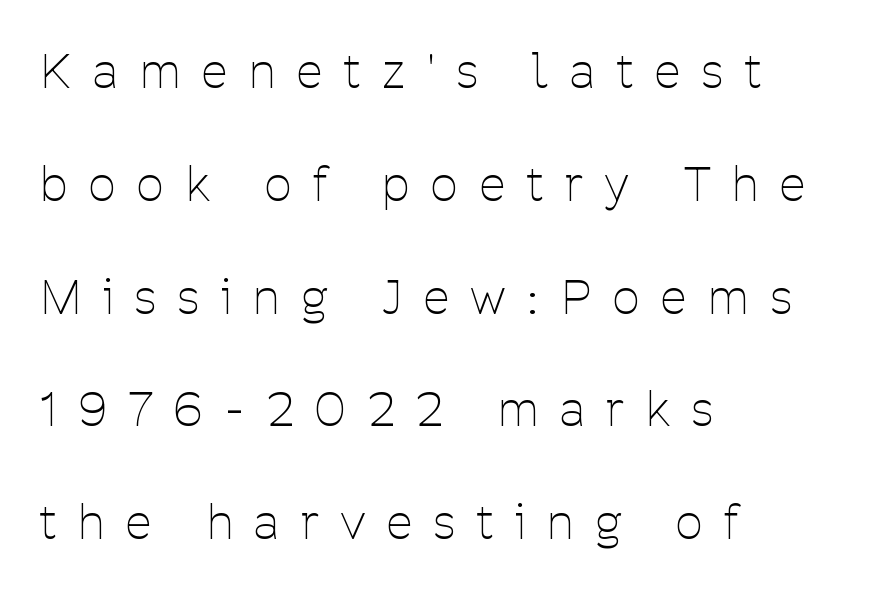
The image shows 47 px thin, condensed sans-serif type, upright; set left-aligned, loose line spacing (2.4x), unusually wide letter spacing (+0.47 em), not underlined; low stroke contrast and a medium x-height.
